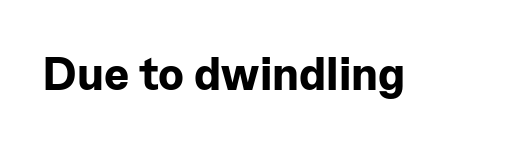
The image shows 47 px bold sans-serif type, upright; set normal letter spacing, not underlined; low stroke contrast and a medium x-height.
